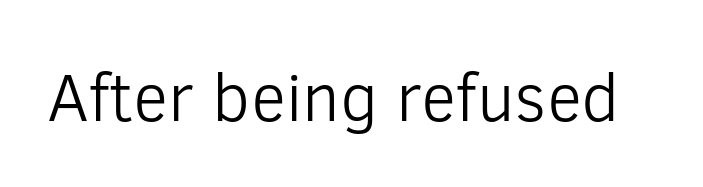
Q: Is the text bold? A: No.
Q: Is the text italic (slanted)? A: No, it is upright.
Q: Is the typeface a serif or a sans-serif typeface? A: Sans-serif.
Q: Is the text underlined? A: No.
Q: Is the spacing between letters normal or unusually wide? A: Normal.
Q: Width (condensed, normal, or wide)? A: Normal.
Q: Stroke contrast? A: Low.
Q: x-height? A: Medium.
Q: Monospaced? A: No.
